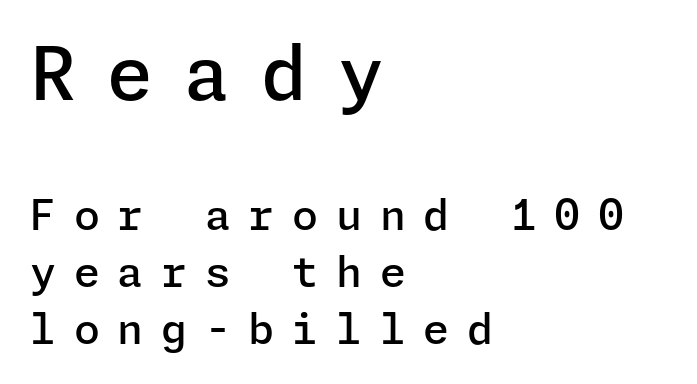
{"serif": "no", "italic": "no", "bold": "semi", "weight": "semibold", "width": "normal", "stroke_contrast": "low", "x_height": "medium", "underline": "no", "align": "left", "line_spacing": "normal", "line_spacing_ratio": 1.36, "letter_spacing": "wide", "letter_spacing_em": 0.42, "larger_block": "first", "size_ratio": 1.76, "glyph_px": 74}
